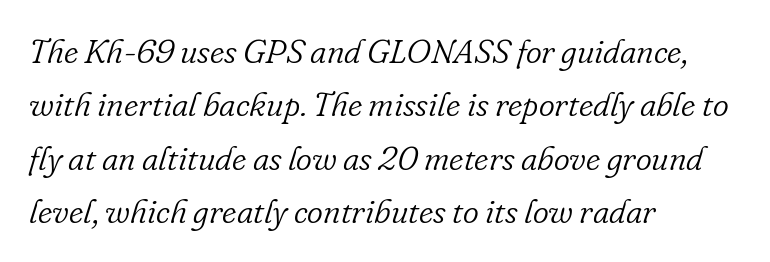
Q: Is the text bold? A: No.
Q: Is the text italic (slanted)? A: Yes, it leans right by about 16 degrees.
Q: Is the typeface a serif or a sans-serif typeface? A: Serif.
Q: Is the text underlined? A: No.
Q: How is the paragraph aligned? A: Left-aligned.
Q: Is the spacing between letters normal or unusually wide? A: Normal.
Q: Is the spacing between lines tight, normal or loose? A: Normal.
Q: Width (condensed, normal, or wide)? A: Normal.
Q: Stroke contrast? A: Low.
Q: x-height? A: Small.
Q: Monospaced? A: No.
